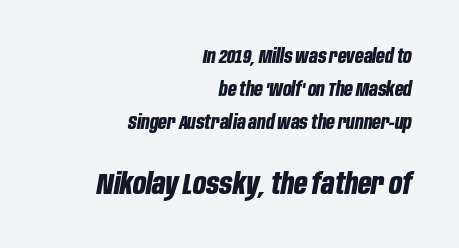
The image shows 29 px bold, condensed type, italic (leaning right); set right-aligned, line spacing 1.75x, normal letter spacing, not underlined; the second (bottom) block is 1.53x larger; low stroke contrast and a large x-height.
